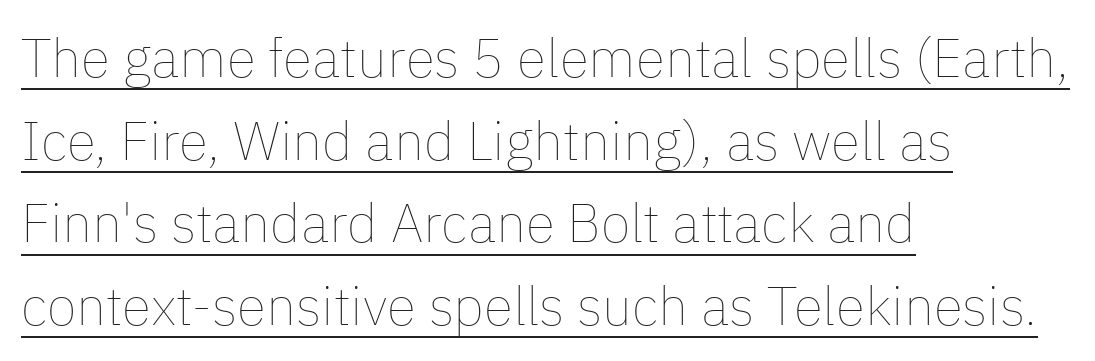
Italic: no, the glyphs are upright roman. Compared with undecorated copy, this sample adds a rule below the words. Look at the tracking — it's just the regular setting, nothing added. Horizontal bands of white between lines are of average thickness. Which margin do the lines hug? The left one — the right edge is uneven. On a weight scale, this lands at 450 or below.
